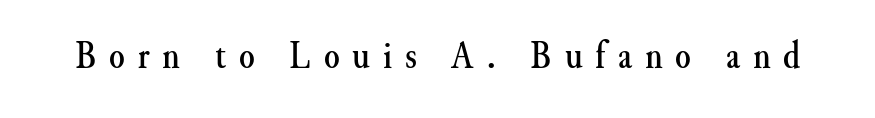
The image shows 40 px serif type, upright; set unusually wide letter spacing (+0.32 em), not underlined; medium stroke contrast and a small x-height.
